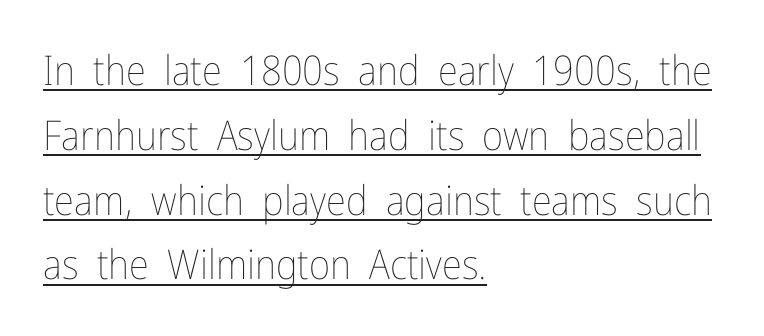
The image shows 41 px thin, condensed type, upright; set left-aligned, normal line spacing (1.58x), normal letter spacing, underlined; low stroke contrast and a medium x-height.
